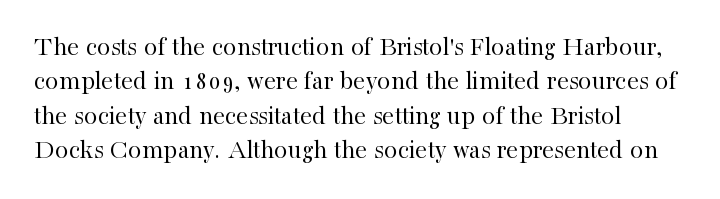
{"italic": "no", "bold": "no", "underline": "no", "line_spacing": "normal", "line_spacing_ratio": 1.27, "letter_spacing": "normal", "letter_spacing_em": 0.0, "glyph_px": 27}
